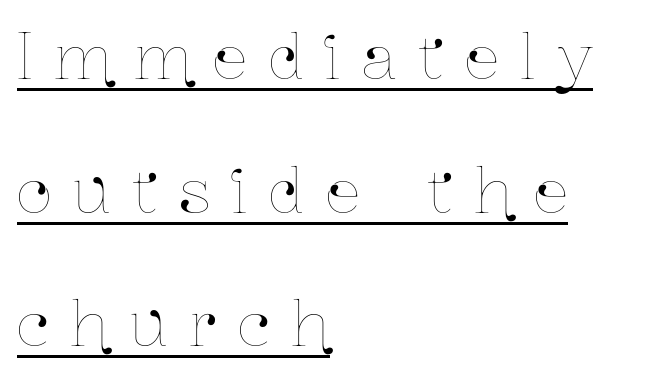
Students, observe: this is what heavily led, spacious text looks like. Note the varied advance widths — an 'i' is clearly narrower than an 'm'. Notice how the passage keeps a crisp vertical edge on the left only. The passage shown has open, widely tracked lettering throughout. You can see a thin bar hugging the bottom of the glyphs.
